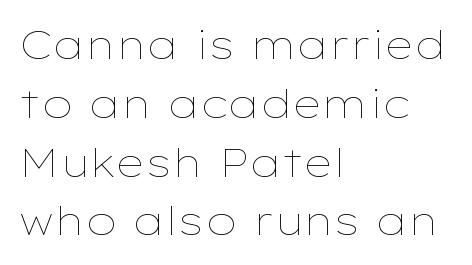
Do the characters align in a grid? No, the font is proportional. Posture: straight, roman, zero tilt. Vertical stems look standard width or narrower in stroke. What stands out about the letter spacing? Nothing — it is the standard amount. Visually the block forms a straight wall on the left and a jagged coastline on the right.
